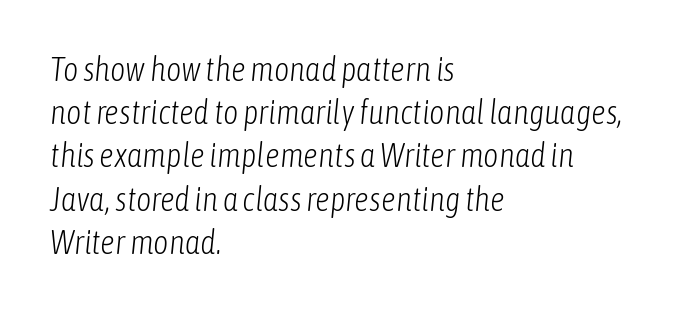
On a weight scale, this lands at 450 or below. The gaps between neighbouring characters are ordinary and unremarkable. Spacing verdict: proportional, widths tailored to each character. Leftover space on each line is placed entirely after the last word. If you measured baseline to baseline, you'd find a middling distance.
